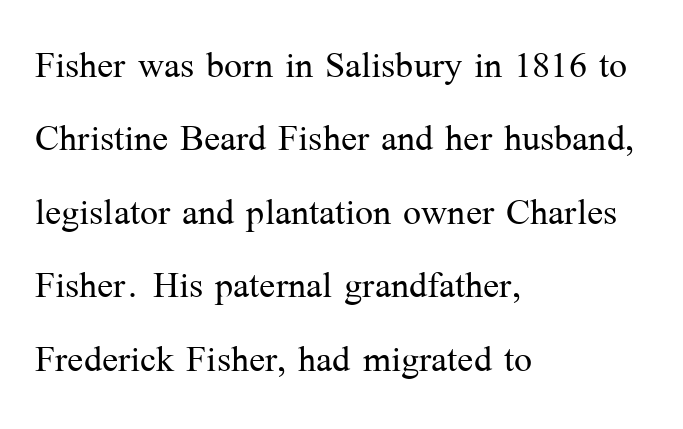
The image shows 48 px light serif type, upright; set left-aligned, normal line spacing (1.53x), normal letter spacing, not underlined; medium stroke contrast and a medium x-height.
